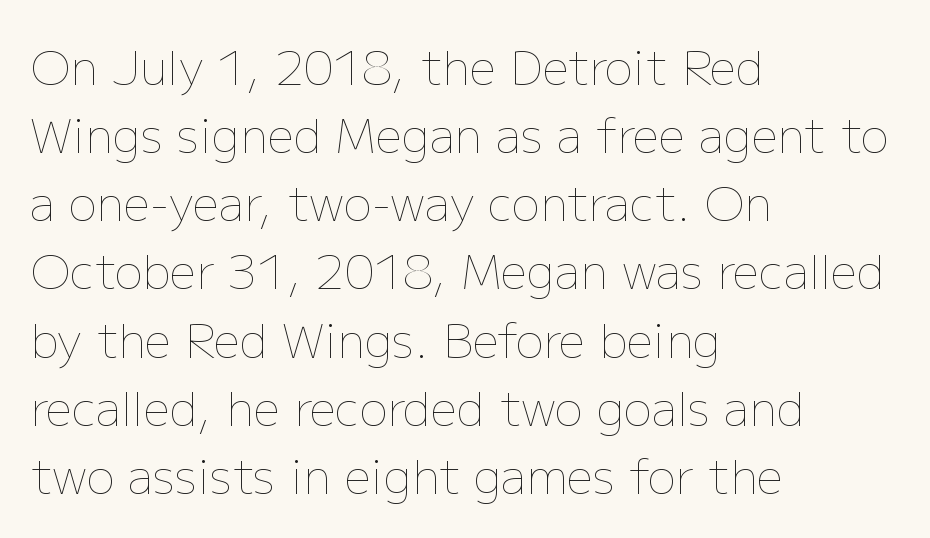
Q: Is the text bold? A: No.
Q: Is the text italic (slanted)? A: No, it is upright.
Q: Is the text underlined? A: No.
Q: How is the paragraph aligned? A: Left-aligned.
Q: Is the spacing between letters normal or unusually wide? A: Normal.
Q: Is the spacing between lines tight, normal or loose? A: Normal.
Q: Width (condensed, normal, or wide)? A: Normal.
Q: Stroke contrast? A: Low.
Q: x-height? A: Medium.
Q: Monospaced? A: No.
